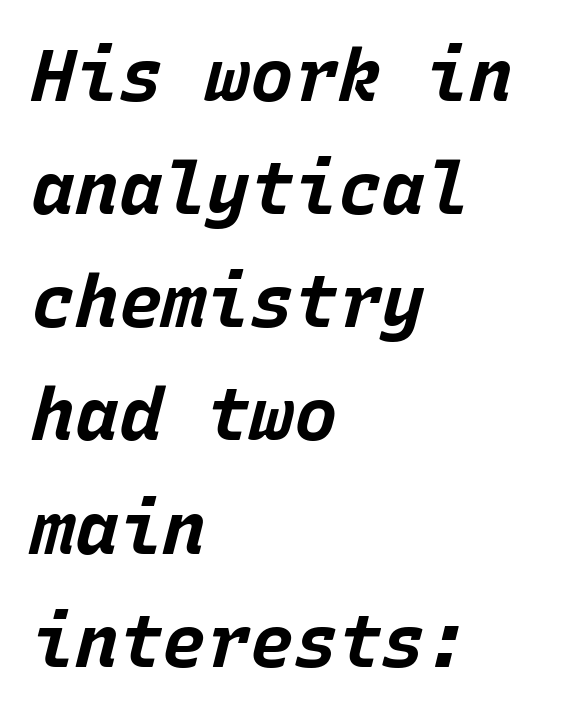
The image shows 73 px bold type, italic (leaning right), monospaced; set left-aligned, normal line spacing (1.55x), normal letter spacing, not underlined; low stroke contrast and a large x-height.
